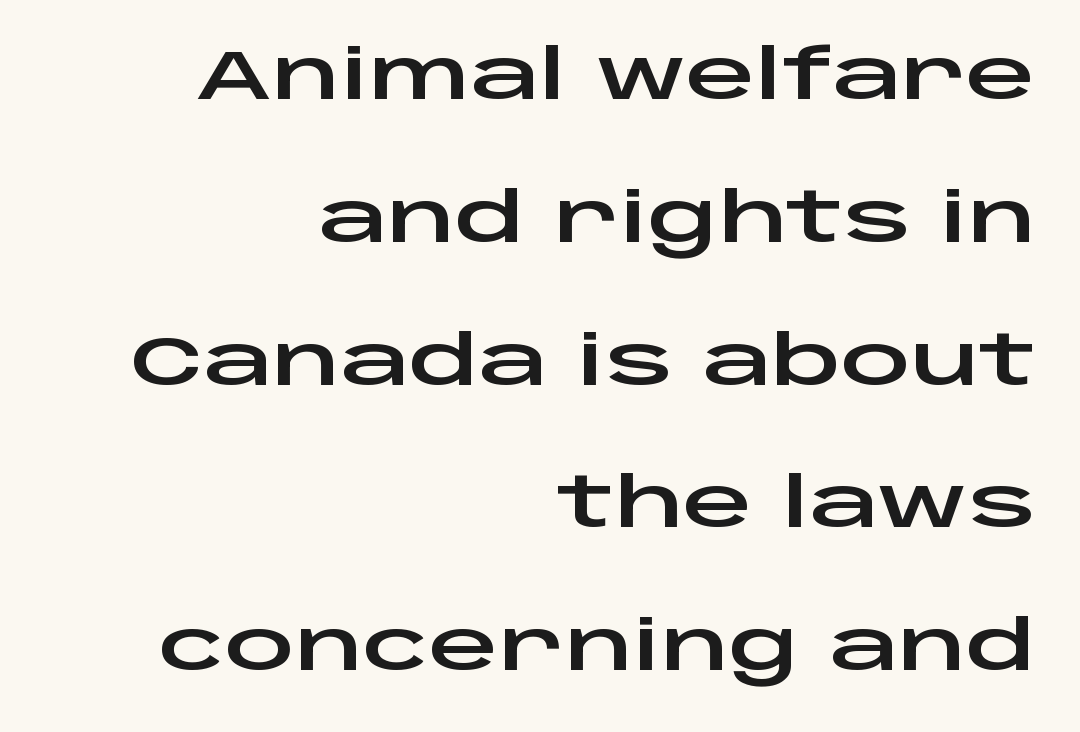
The image shows 69 px wide sans-serif type, upright; set right-aligned, loose line spacing (2.07x), normal letter spacing, not underlined; low stroke contrast and a large x-height.
